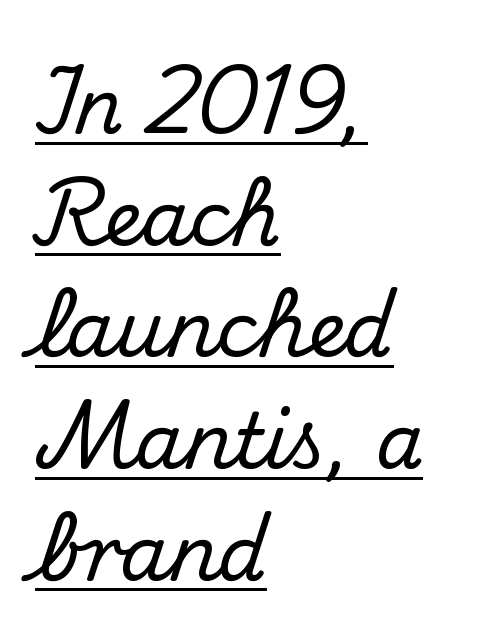
The image shows 76 px serif type; set left-aligned, normal line spacing (1.47x), normal letter spacing, underlined; medium stroke contrast and a small x-height.
